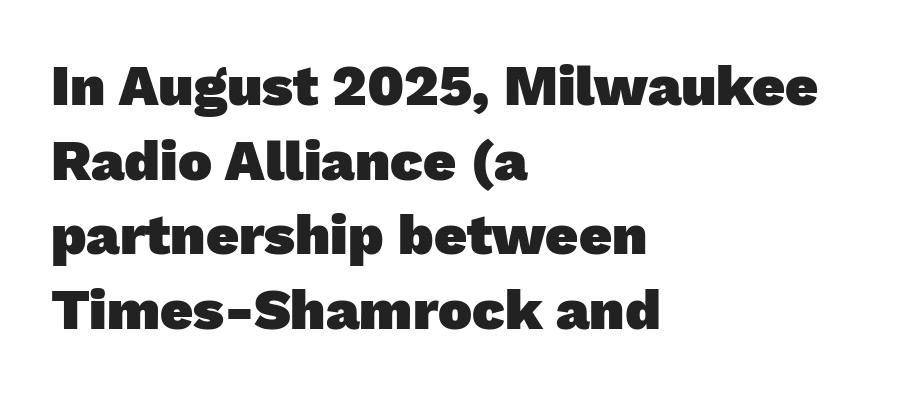
{"serif": "no", "bold": "yes", "weight": "heavy", "width": "normal", "stroke_contrast": "low", "x_height": "medium", "monospaced": "no", "underline": "no", "align": "left", "line_spacing": "normal", "line_spacing_ratio": 1.31, "letter_spacing": "normal", "letter_spacing_em": 0.0, "glyph_px": 57}
